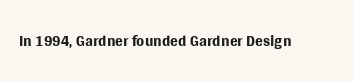
{"italic": "no", "bold": "no", "underline": "no", "letter_spacing": "normal", "letter_spacing_em": 0.0, "glyph_px": 23}
